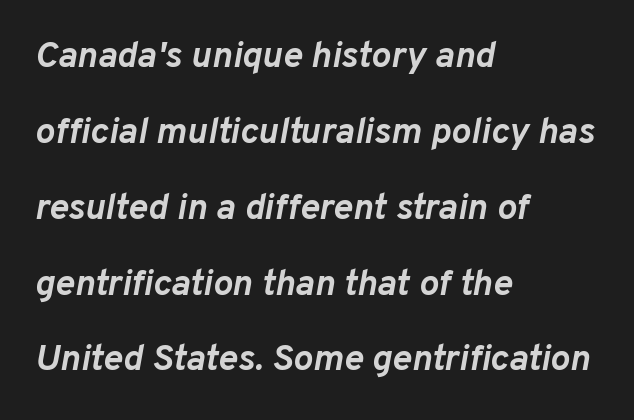
Regarding leading, the lines here are spaced well apart. Looking at the ascenders, they clearly lean. Type without underlining. The compositor pushed each line to the left boundary.
